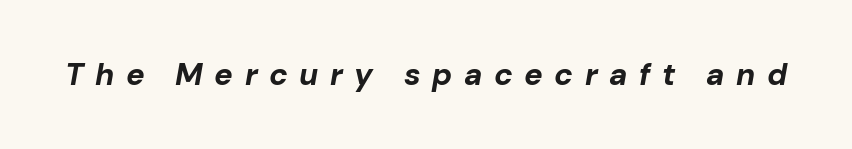
The image shows 31 px bold type, italic (leaning right); set unusually wide letter spacing (+0.37 em), not underlined; low stroke contrast and a medium x-height.
